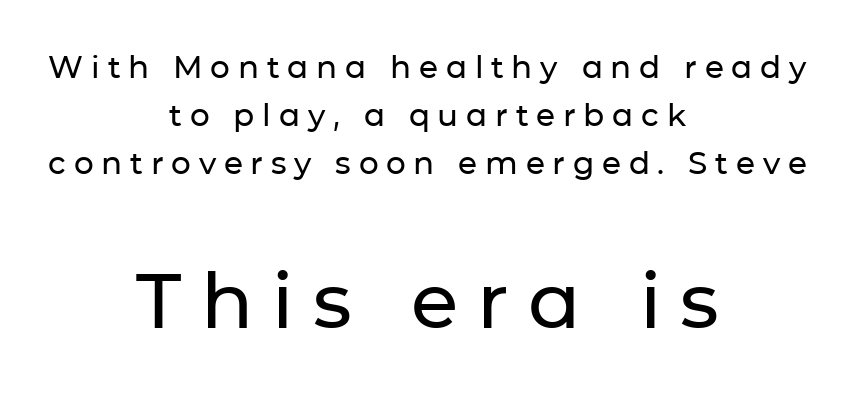
Q: Is the text italic (slanted)? A: No, it is upright.
Q: Is the typeface a serif or a sans-serif typeface? A: Sans-serif.
Q: Is the text underlined? A: No.
Q: How is the paragraph aligned? A: Centered.
Q: Is the spacing between letters normal or unusually wide? A: Unusually wide.
Q: Is the spacing between lines tight, normal or loose? A: Normal.
Q: Which block of text is set in a larger size, the first (top) or the second (bottom)? A: The second (bottom) one.
Q: Width (condensed, normal, or wide)? A: Normal.
Q: Stroke contrast? A: Low.
Q: x-height? A: Medium.
Q: Monospaced? A: No.
